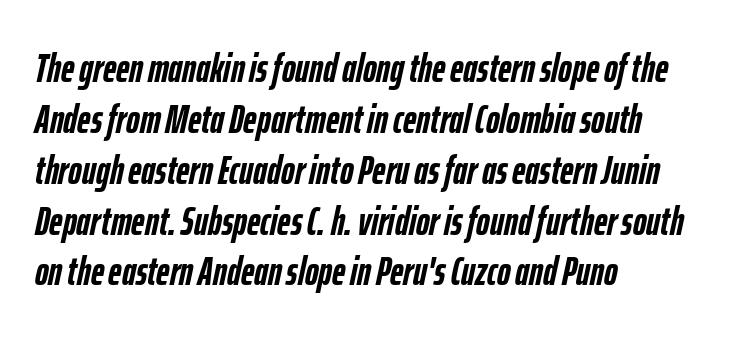
The image shows 41 px semibold, condensed type, italic (leaning right); set left-aligned, line spacing 1.24x, normal letter spacing, not underlined; low stroke contrast and a medium x-height.
